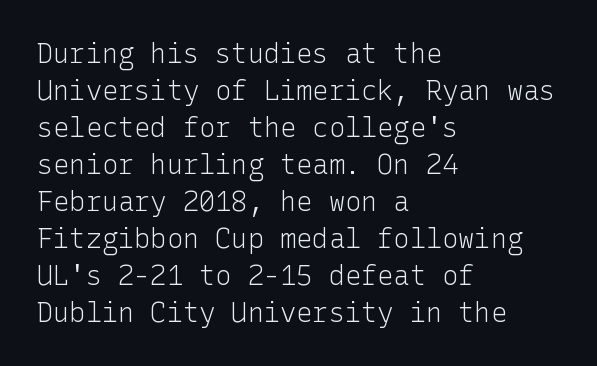
Q: Is the text bold? A: No.
Q: Is the text italic (slanted)? A: No, it is upright.
Q: Is the text underlined? A: No.
Q: How is the paragraph aligned? A: Left-aligned.
Q: Is the spacing between letters normal or unusually wide? A: Normal.
Q: Is the spacing between lines tight, normal or loose? A: Normal.
